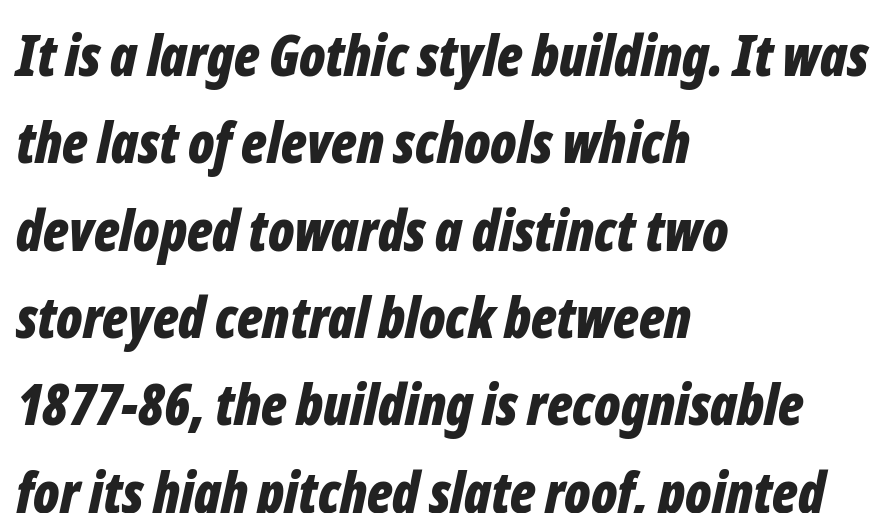
{"italic": "yes", "lean": "right", "slant_degrees": 12, "bold": "yes", "weight": "bold", "width": "condensed", "stroke_contrast": "low", "x_height": "medium", "monospaced": "no", "underline": "no", "align": "left", "line_spacing": "normal", "line_spacing_ratio": 1.56, "letter_spacing": "normal", "letter_spacing_em": 0.0, "glyph_px": 56}
